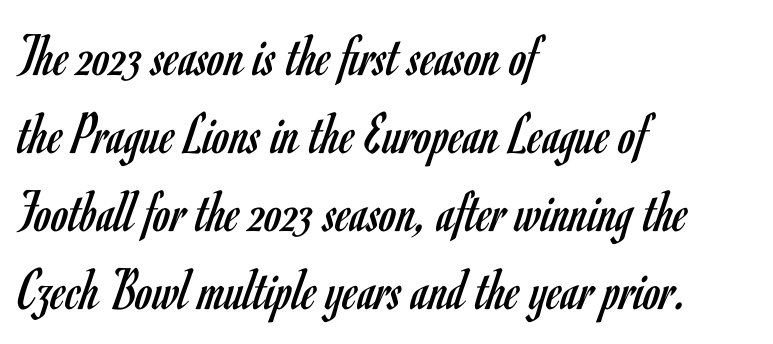
The image shows 61 px regular-weight, condensed sans-serif type; set left-aligned, normal line spacing (1.28x), normal letter spacing, not underlined; low stroke contrast and a small x-height.
